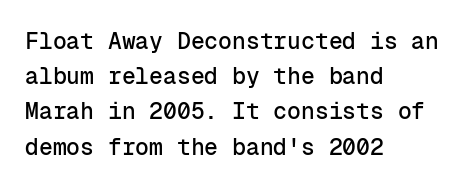
{"italic": "no", "underline": "no", "align": "left", "line_spacing": "normal", "line_spacing_ratio": 1.53, "letter_spacing": "normal", "letter_spacing_em": 0.0, "glyph_px": 23}
